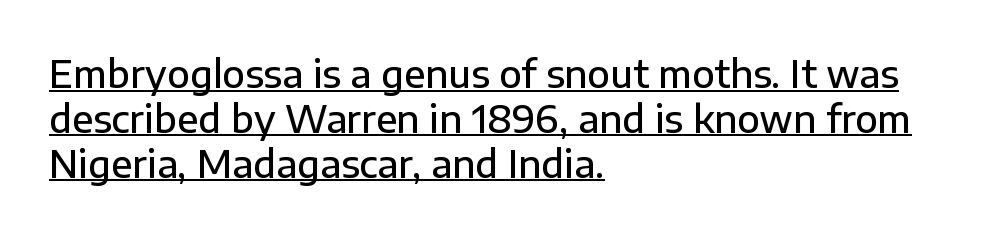
Q: Is the text bold? A: Semi-bold.
Q: Is the text italic (slanted)? A: No, it is upright.
Q: Is the typeface a serif or a sans-serif typeface? A: Sans-serif.
Q: Is the text underlined? A: Yes.
Q: How is the paragraph aligned? A: Left-aligned.
Q: Is the spacing between letters normal or unusually wide? A: Normal.
Q: Width (condensed, normal, or wide)? A: Normal.
Q: Stroke contrast? A: Low.
Q: x-height? A: Medium.
Q: Monospaced? A: No.
